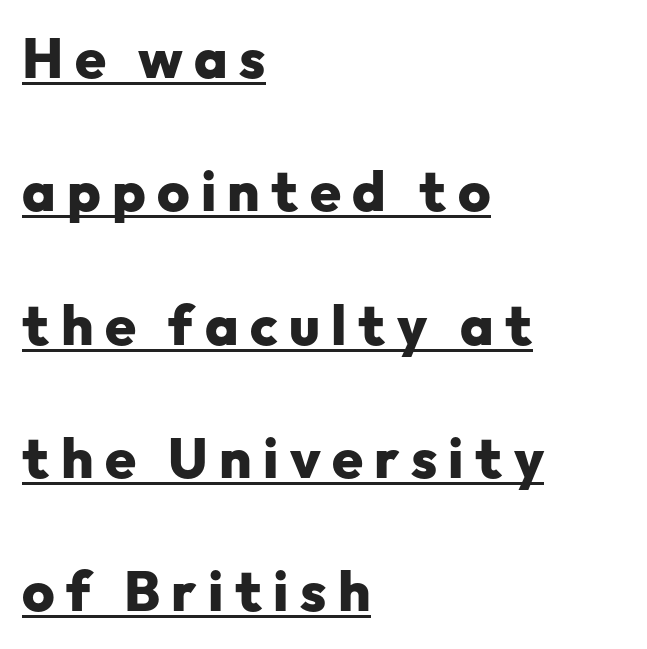
Q: Is the text bold? A: Yes.
Q: Is the text italic (slanted)? A: No, it is upright.
Q: Is the typeface a serif or a sans-serif typeface? A: Sans-serif.
Q: Is the text underlined? A: Yes.
Q: How is the paragraph aligned? A: Left-aligned.
Q: Is the spacing between letters normal or unusually wide? A: Unusually wide.
Q: Is the spacing between lines tight, normal or loose? A: Loose.
Q: Width (condensed, normal, or wide)? A: Normal.
Q: Stroke contrast? A: Low.
Q: x-height? A: Medium.
Q: Monospaced? A: No.
